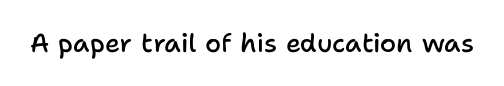
Q: Is the text bold? A: Semi-bold.
Q: Is the text italic (slanted)? A: No, it is upright.
Q: Is the text underlined? A: No.
Q: Is the spacing between letters normal or unusually wide? A: Normal.
